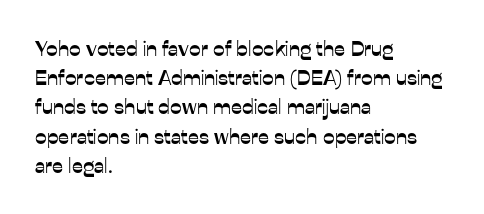
Each word holds together tightly as a unit, with standard inter-letter gaps. Left-aligned paragraph, ragged on the right. The vertical gap from one line to the next is medium. Nope, not italic — everything's standing straight. Check the space under the baseline: it is left empty.
